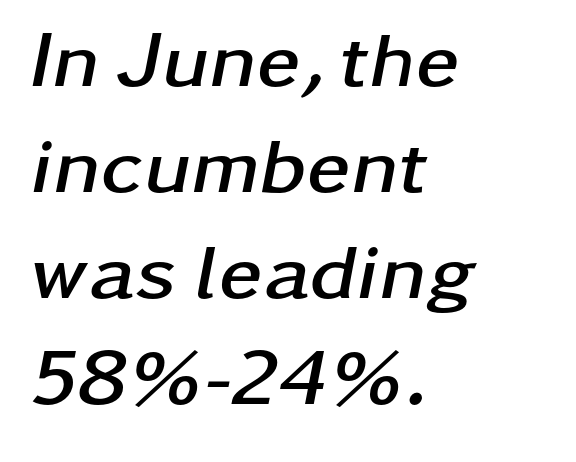
{"italic": "yes", "lean": "right", "slant_degrees": 11, "bold": "yes", "weight": "semibold", "width": "wide", "stroke_contrast": "low", "x_height": "medium", "monospaced": "no", "underline": "no", "align": "left", "line_spacing": "normal", "line_spacing_ratio": 1.34, "letter_spacing": "normal", "letter_spacing_em": 0.0, "glyph_px": 79}
